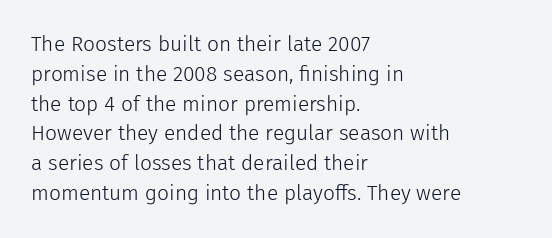
{"italic": "no", "bold": "no", "underline": "no", "align": "left", "line_spacing": "normal", "line_spacing_ratio": 1.42, "letter_spacing": "normal", "letter_spacing_em": 0.0, "glyph_px": 21}
